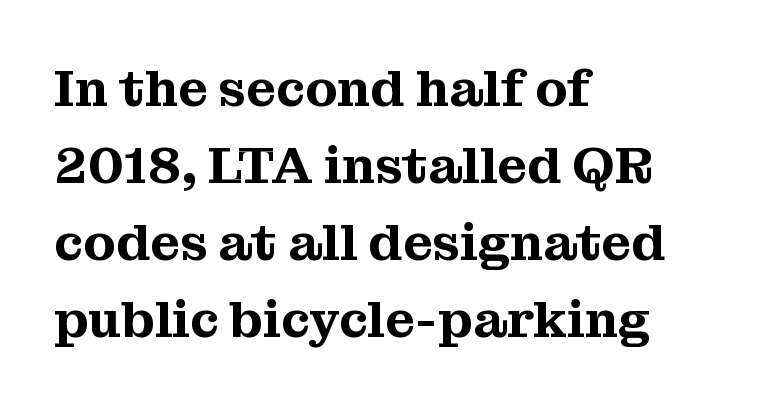
The ragged edge is on the right, which tells us the setting is flush left. Notice how descenders clear the ascenders below comfortably — that's standard leading. These lines keep a tight, regular rhythm from letter to letter. Any mark beneath the type? The region is blank. Posture: vertical. You could not count columns in this text — the font is proportionally spaced.
